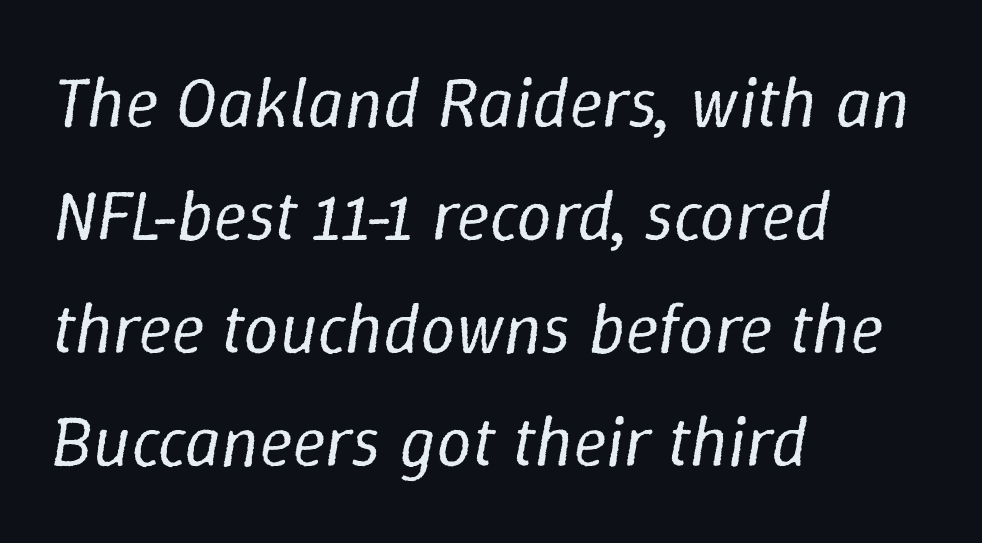
The image shows 71 px regular-weight type, italic (leaning right); set left-aligned, normal line spacing (1.59x), normal letter spacing, not underlined; low stroke contrast and a medium x-height.
